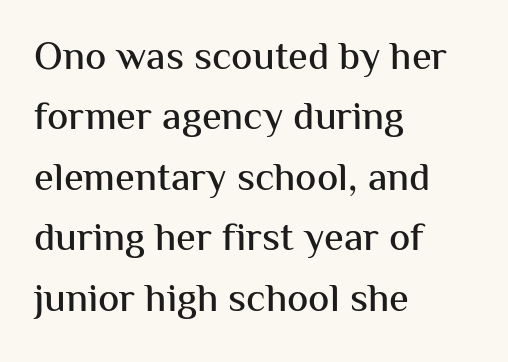
Caption: standard tracking, unaltered. Bare-footed words on every line. Rendered with straight, roman letterforms. The compositor pushed each line to the left boundary. Each letter keeps its own natural width here, so spacing adapts to shape. The glyphs in this specimen are sans serif.
